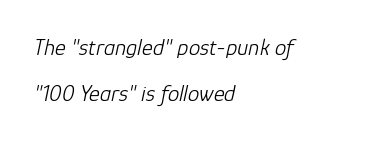
The image shows 23 px text type, italic (leaning right); set left-aligned, loose line spacing (1.99x), normal letter spacing, not underlined.
